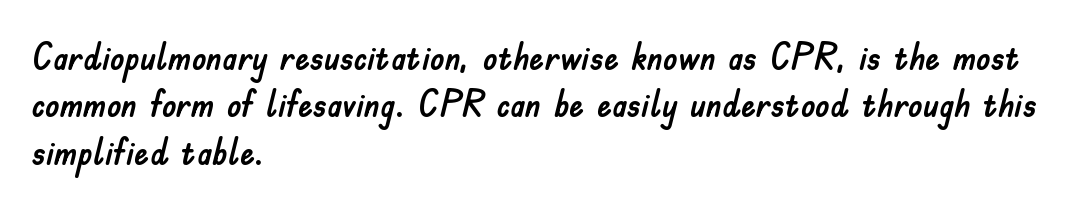
The baseline area is clear. Character widths vary here, with narrow letters taking less room than wide ones. Students, note that the glyphs here touch the page at normal intervals. Honestly, the row spacing looks completely unremarkable. Unlike a traditional serif, this face leaves its strokes unadorned.
